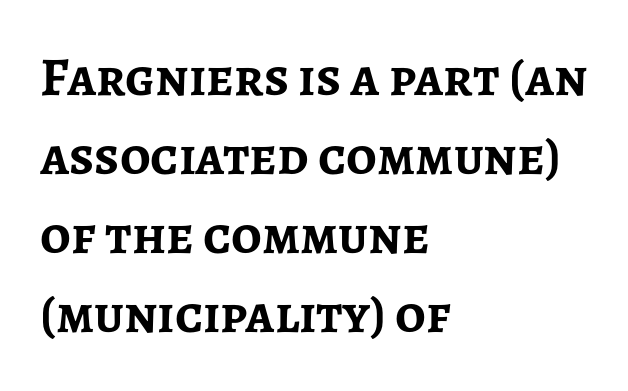
The passage shown is typed in a proportional face where columns would drift. The designer went with a sans here, leaving each stem footless. This sample uses an upright cut, with every glyph sitting square on the baseline. Words appear dense and cohesive because spacing is normal. Thick stems and heavy bowls — unmistakably bold. The compositor pushed each line to the left boundary.
